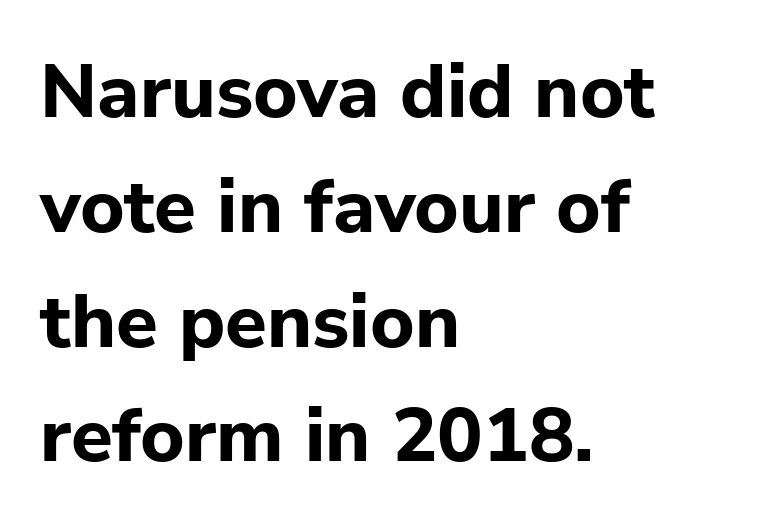
Q: Is the text bold? A: Yes.
Q: Is the text italic (slanted)? A: No, it is upright.
Q: Is the typeface a serif or a sans-serif typeface? A: Sans-serif.
Q: Is the text underlined? A: No.
Q: How is the paragraph aligned? A: Left-aligned.
Q: Is the spacing between letters normal or unusually wide? A: Normal.
Q: Is the spacing between lines tight, normal or loose? A: Normal.
Q: Width (condensed, normal, or wide)? A: Normal.
Q: Stroke contrast? A: Low.
Q: x-height? A: Medium.
Q: Monospaced? A: No.
